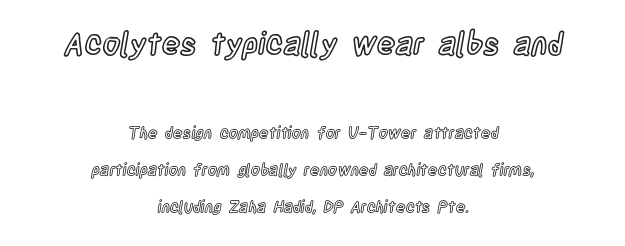
{"width": "condensed", "x_height": "large", "monospaced": "no", "underline": "no", "align": "center", "line_spacing": "loose", "line_spacing_ratio": 2.31, "letter_spacing": "normal", "letter_spacing_em": 0.0, "larger_block": "first", "size_ratio": 1.94, "glyph_px": 31}
